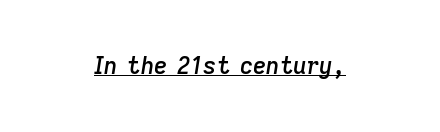
The image shows 23 px text type, italic (leaning right); set centered, normal letter spacing, underlined.
